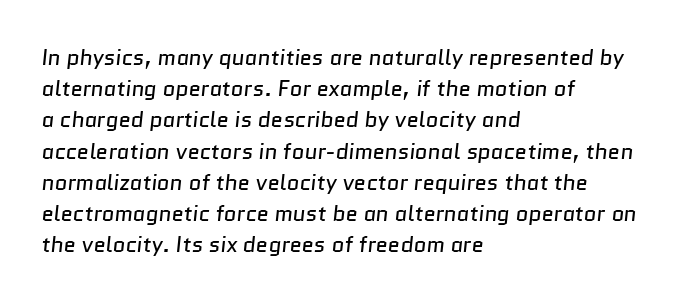
The image shows 22 px text type; set left-aligned, normal line spacing (1.42x), normal letter spacing, not underlined.
